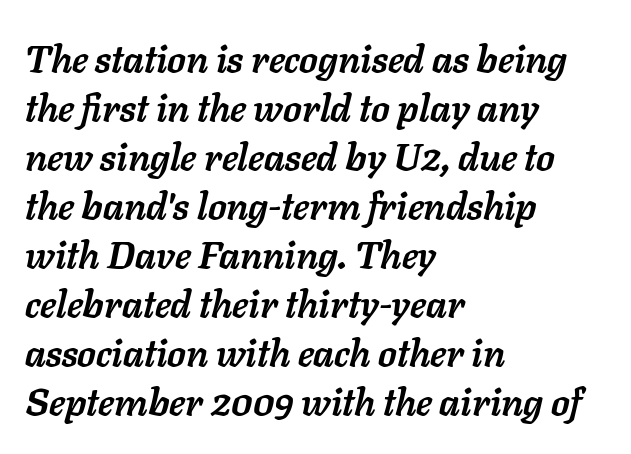
The image shows 38 px semibold type, italic (leaning right); set left-aligned, normal line spacing (1.29x), normal letter spacing, not underlined; low stroke contrast and a medium x-height.
